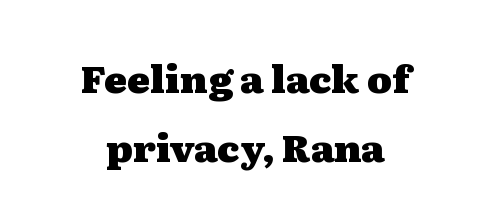
Q: Is the text bold? A: Yes.
Q: Is the text italic (slanted)? A: No, it is upright.
Q: Is the typeface a serif or a sans-serif typeface? A: Serif.
Q: Is the text underlined? A: No.
Q: How is the paragraph aligned? A: Centered.
Q: Is the spacing between letters normal or unusually wide? A: Normal.
Q: Width (condensed, normal, or wide)? A: Wide.
Q: Stroke contrast? A: Medium.
Q: x-height? A: Medium.
Q: Monospaced? A: No.
